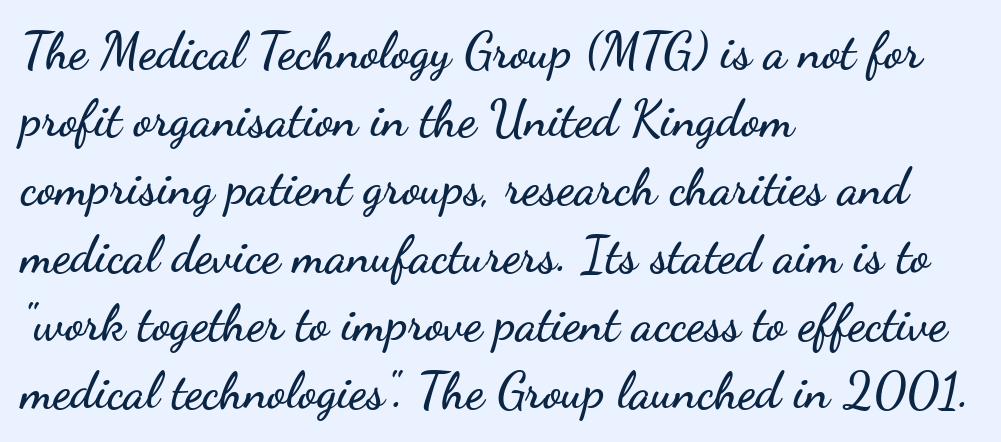
Q: Is the text italic (slanted)? A: Yes.
Q: Is the typeface a serif or a sans-serif typeface? A: Sans-serif.
Q: Is the text underlined? A: No.
Q: How is the paragraph aligned? A: Left-aligned.
Q: Is the spacing between letters normal or unusually wide? A: Normal.
Q: Is the spacing between lines tight, normal or loose? A: Normal.
Q: Width (condensed, normal, or wide)? A: Wide.
Q: Stroke contrast? A: Low.
Q: x-height? A: Small.
Q: Monospaced? A: No.
